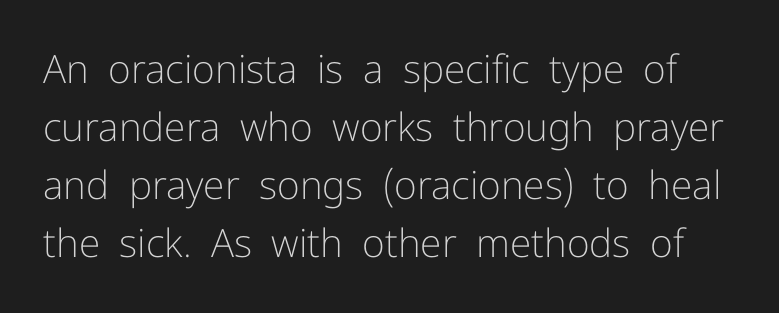
The letters look calm and open, with moderate or lighter stems. The face used here is rendered with its standard letterfit. Clear beneath every line of the passage. Are there feet on the stems? There aren't — it's a sans. In terms of leading, this rendering sits right in the middle. Note the varied advance widths — an 'i' is clearly narrower than an 'm'.
